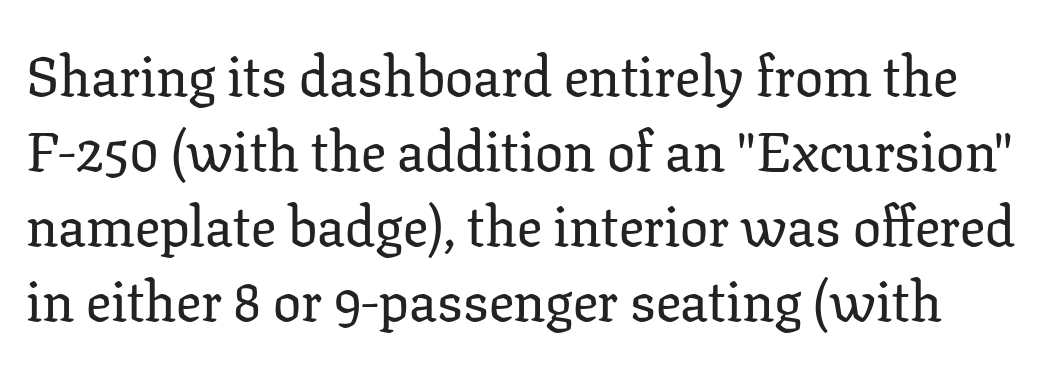
Q: Is the text italic (slanted)? A: No, it is upright.
Q: Is the typeface a serif or a sans-serif typeface? A: Serif.
Q: Is the text underlined? A: No.
Q: Is the spacing between letters normal or unusually wide? A: Normal.
Q: Is the spacing between lines tight, normal or loose? A: Normal.
Q: Width (condensed, normal, or wide)? A: Normal.
Q: Stroke contrast? A: Low.
Q: x-height? A: Medium.
Q: Monospaced? A: No.
